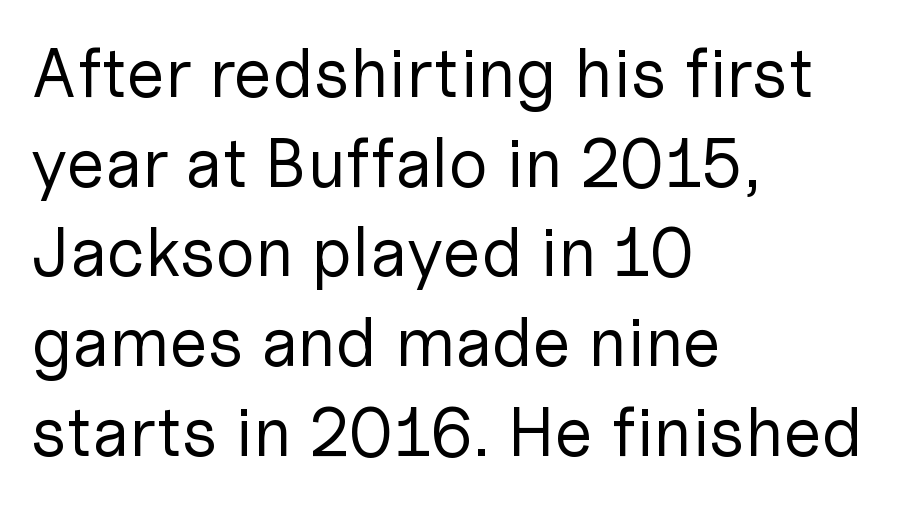
The weight tops out at a normal text grade. Spacing between characters is what you'd get straight out of the box. Each letter's strokes conclude bluntly, with no projecting serifs. The rendering uses a moderate line-height, typical for paragraphs. The lines in this sample share a left origin and differ only in where they stop. Looks like regular typesetting: each glyph gets only the width it needs.
